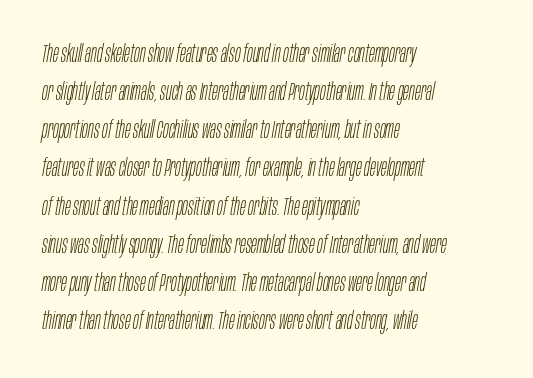
The face used here is rendered with its standard letterfit. Short and long lines alike share a common starting point at left. A typesetter would mark this as italic. The face looks like a standard text weight, possibly lighter. Underlining? Definitely not there. Interline gaps are of average width in this sample.
